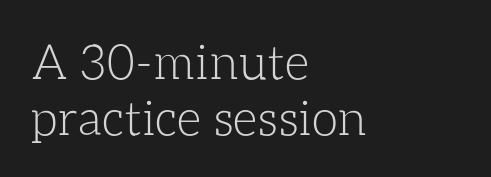
Q: Is the text bold? A: No.
Q: Is the text italic (slanted)? A: No, it is upright.
Q: Is the text underlined? A: No.
Q: How is the paragraph aligned? A: Left-aligned.
Q: Is the spacing between letters normal or unusually wide? A: Normal.
Q: Width (condensed, normal, or wide)? A: Normal.
Q: Stroke contrast? A: Low.
Q: x-height? A: Medium.
Q: Monospaced? A: No.
